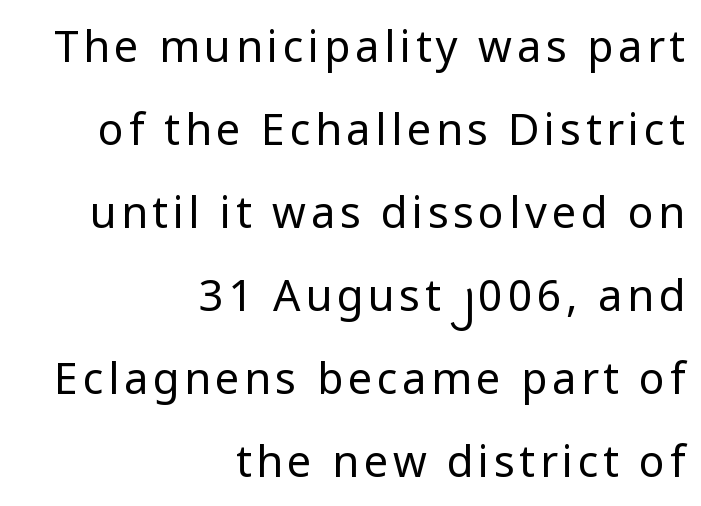
Q: Is the text bold? A: No.
Q: Is the text italic (slanted)? A: No, it is upright.
Q: Is the typeface a serif or a sans-serif typeface? A: Sans-serif.
Q: Is the text underlined? A: No.
Q: How is the paragraph aligned? A: Right-aligned.
Q: Is the spacing between lines tight, normal or loose? A: Loose.
Q: Width (condensed, normal, or wide)? A: Normal.
Q: Stroke contrast? A: Low.
Q: x-height? A: Medium.
Q: Monospaced? A: No.
